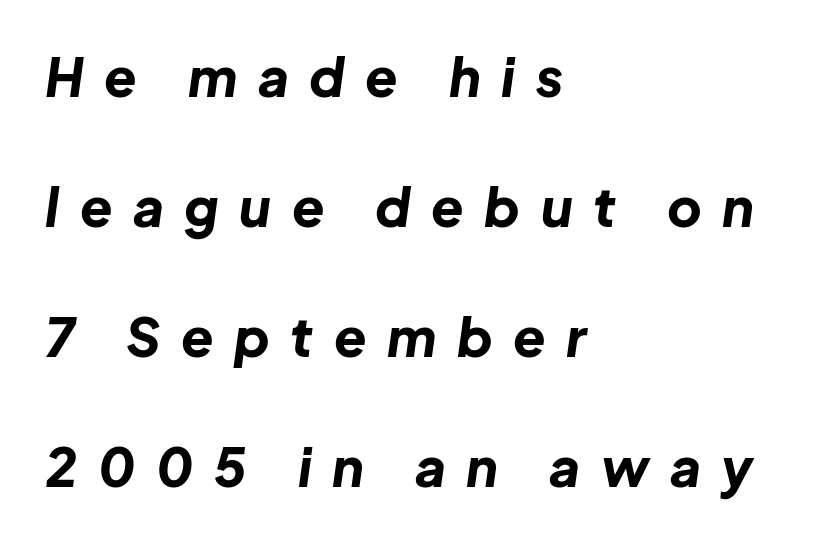
The tracking jumps out immediately: characters are airy and widely separated. Looking at the ascenders, they clearly lean. These lines carry a lot of weight — the face is fully bold. Just letters on the line, the space beneath them empty.
